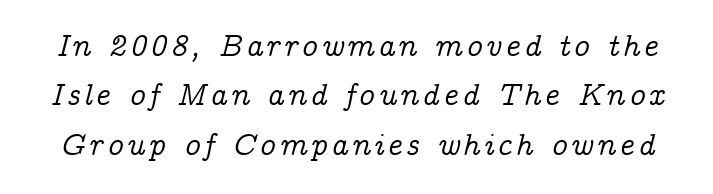
You can tell it's italic because the verticals aren't actually vertical. The gap between lines stays unmarked. This sample keeps an unexceptional amount of space between lines. Each letter keeps its own natural width here, so spacing adapts to shape. This is serif lettering, the kind often seen in printed books.
